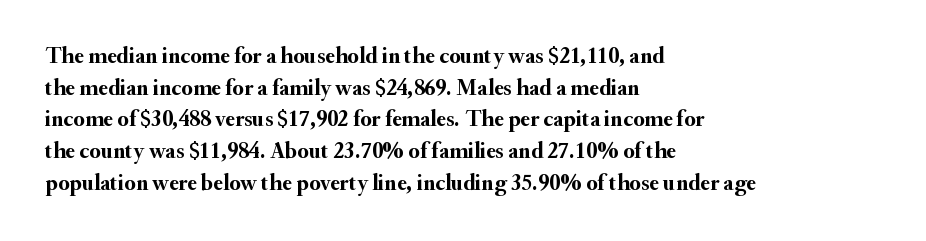
The lines are quadded left. Regular leading. Nothing unusual about the tracking: characters are spaced as the font intends. The font is running at its bold setting. Tall strokes in this sample are plumb rather than angled.
